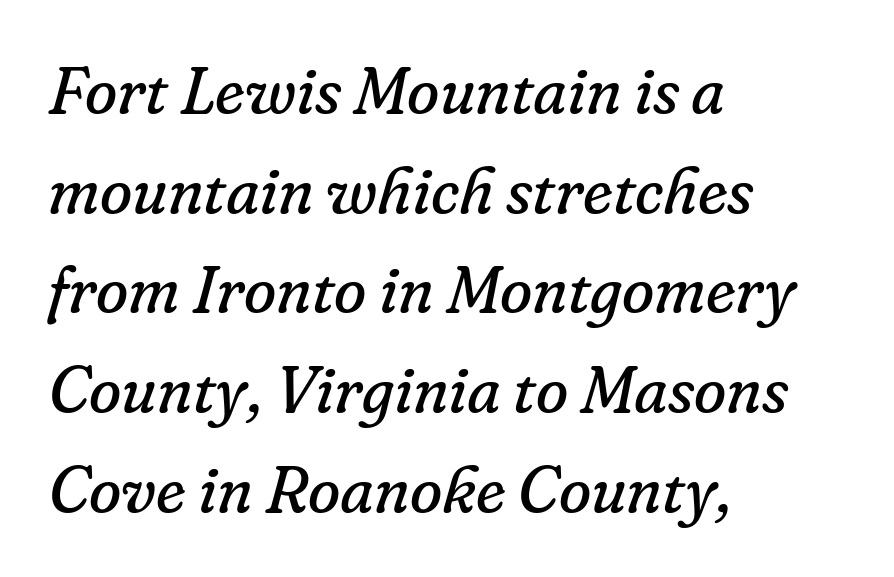
Q: Is the text bold? A: No.
Q: Is the text italic (slanted)? A: Yes, it leans right by about 16 degrees.
Q: Is the typeface a serif or a sans-serif typeface? A: Serif.
Q: Is the text underlined? A: No.
Q: How is the paragraph aligned? A: Left-aligned.
Q: Is the spacing between letters normal or unusually wide? A: Normal.
Q: Is the spacing between lines tight, normal or loose? A: Normal.
Q: Width (condensed, normal, or wide)? A: Normal.
Q: Stroke contrast? A: Low.
Q: x-height? A: Small.
Q: Monospaced? A: No.
